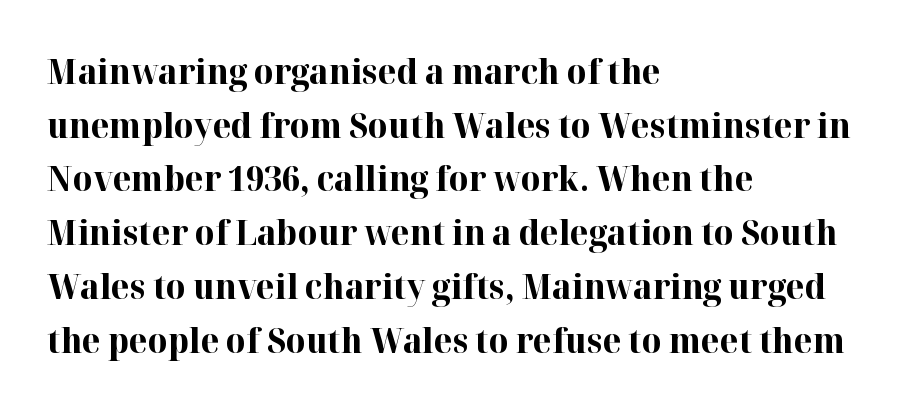
Baseline-to-baseline distance is the conventional proportion of letter height. The letterforms sit shoulder to shoulder at normal distance. The glyphs in this specimen are seriffed. Check under the words: just untouched page.
